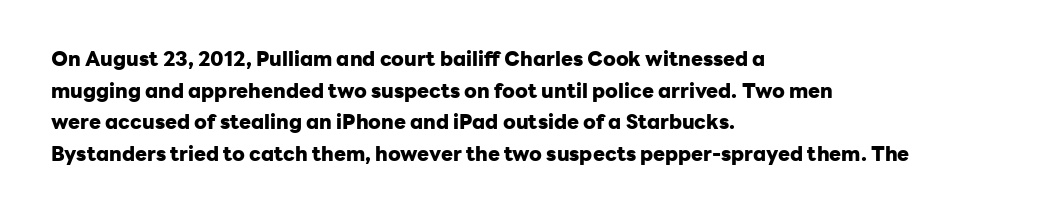
{"italic": "no", "bold": "yes", "underline": "no", "align": "left", "line_spacing": "normal", "line_spacing_ratio": 1.58, "letter_spacing": "normal", "letter_spacing_em": 0.0, "glyph_px": 20}
